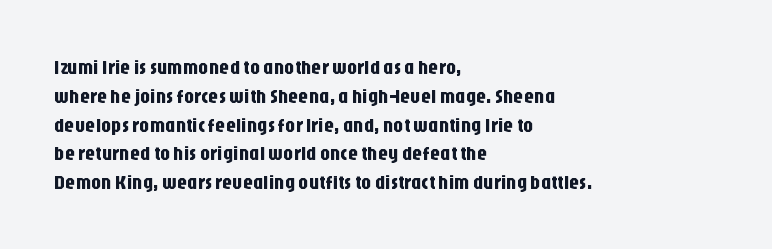
The image shows 20 px text type, upright; set left-aligned, normal line spacing (1.44x), normal letter spacing, not underlined.
